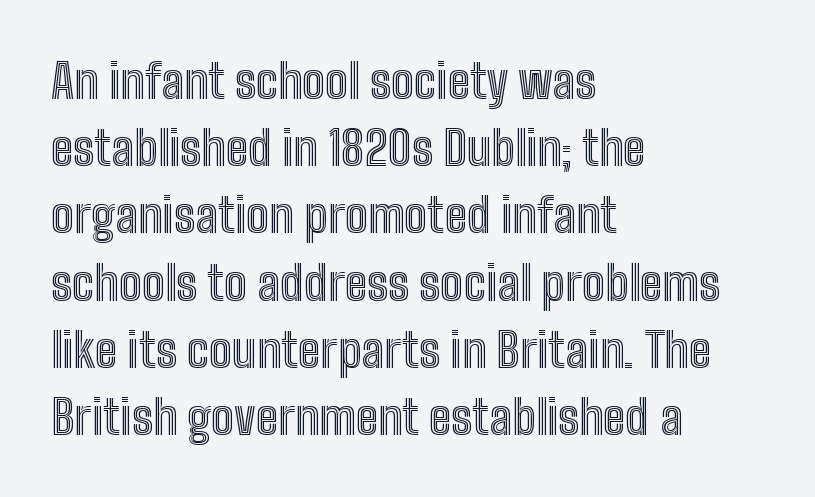
The image shows 48 px condensed type, upright; set left-aligned, normal line spacing (1.4x), normal letter spacing, not underlined; a medium x-height.
